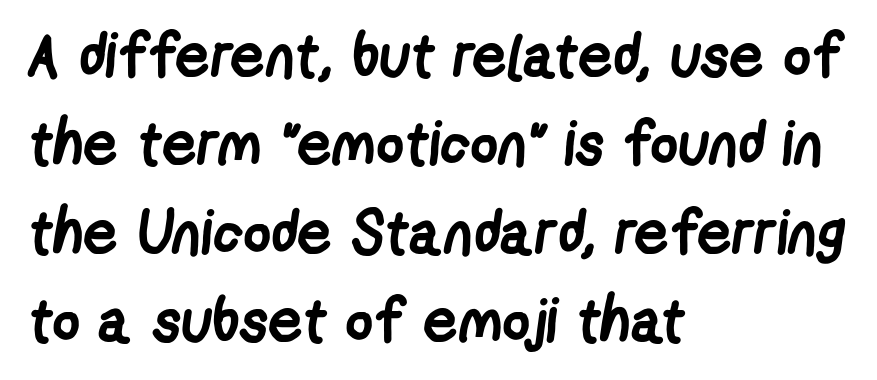
Leading: standard. Rule under the text: the space is simply empty. Compared with typical body copy, the letter spacing here is the same. Thick stems and heavy bowls — unmistakably bold. A classic flush-left, rag-right setting is used for this passage. Varying glyph widths throughout — classic text-font behaviour.
